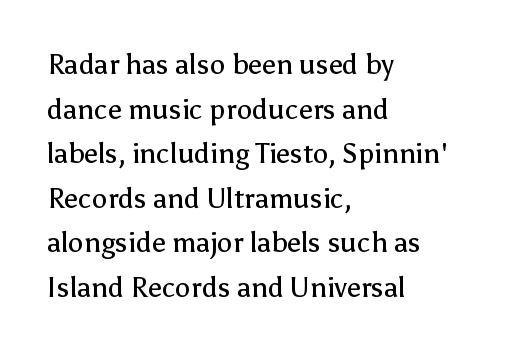
Reading down the column, the eye jumps a familiar distance to each next line. The setting favours the left margin, as ordinary paragraphs usually do. No italicization has been applied; the sample stays upright. Underlining? Definitely not there.
